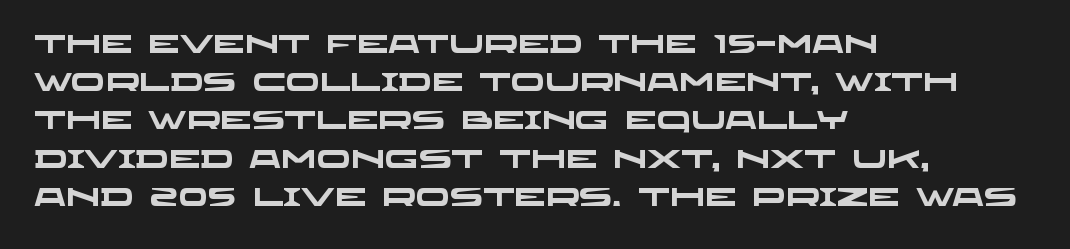
The image shows 25 px bold type; set left-aligned, normal line spacing (1.53x), normal letter spacing, not underlined.
